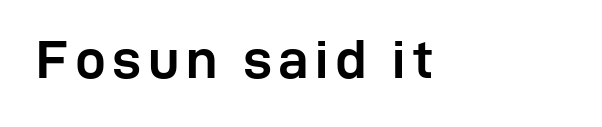
Q: Is the text bold? A: Yes.
Q: Is the text italic (slanted)? A: No, it is upright.
Q: Is the typeface a serif or a sans-serif typeface? A: Sans-serif.
Q: Is the text underlined? A: No.
Q: Width (condensed, normal, or wide)? A: Normal.
Q: Stroke contrast? A: Low.
Q: x-height? A: Medium.
Q: Monospaced? A: No.
